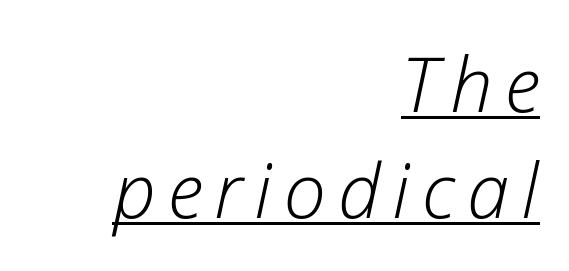
In terms of leading, this rendering sits right in the middle. A typesetter would call this proportional, since set widths differ per character. Quick note: underline on. The weight tops out at a normal text grade.
